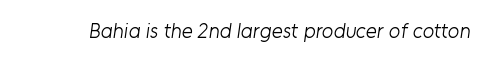
Q: Is the text bold? A: No.
Q: Is the text underlined? A: No.
Q: Is the spacing between letters normal or unusually wide? A: Normal.
